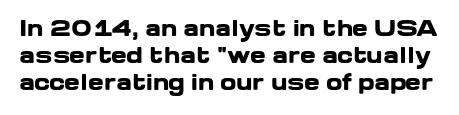
Q: Is the text bold? A: Yes.
Q: Is the text italic (slanted)? A: No, it is upright.
Q: Is the text underlined? A: No.
Q: Is the spacing between letters normal or unusually wide? A: Normal.
Q: Is the spacing between lines tight, normal or loose? A: Normal.
